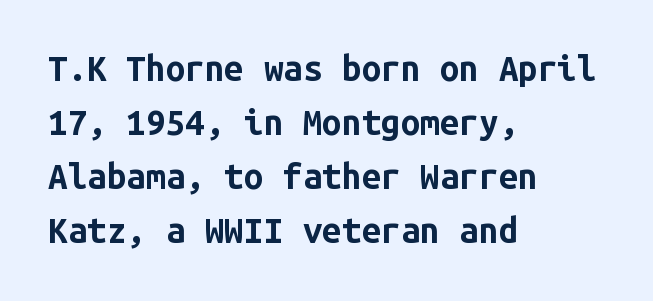
{"serif": "no", "italic": "no", "bold": "yes", "weight": "bold", "width": "normal", "stroke_contrast": "low", "x_height": "medium", "monospaced": "yes", "underline": "no", "align": "left", "line_spacing": "normal", "line_spacing_ratio": 1.54, "letter_spacing": "normal", "letter_spacing_em": 0.0, "glyph_px": 35}
